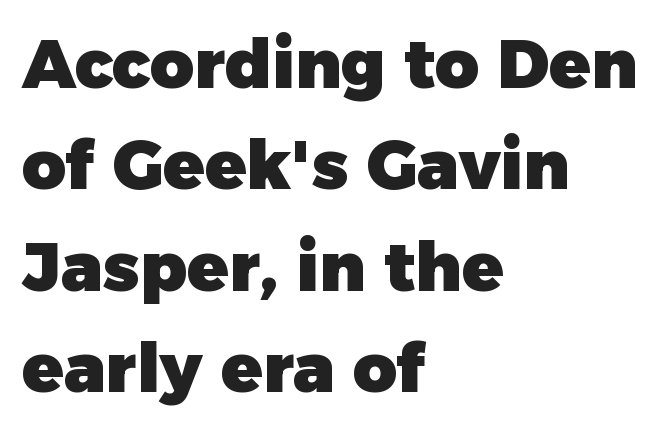
Strokes here are thick enough to call this a true bold. The letters advance in unequal steps, a hallmark of proportional type. Regular leading. No italicization has been applied; the sample stays upright. The paragraph has a hard left edge and a soft right edge. Is this a sans? Yes — the strokes have no serifs.
